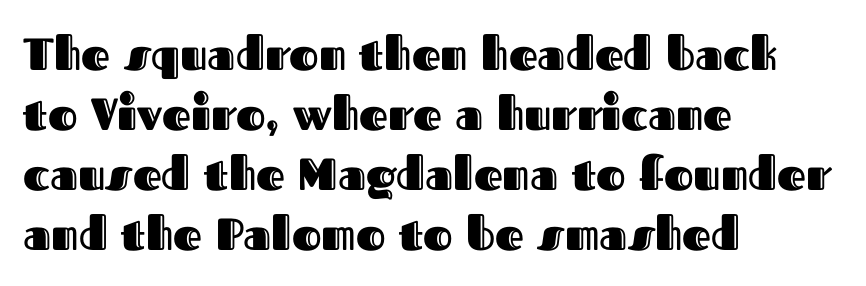
{"italic": "no", "width": "normal", "x_height": "medium", "monospaced": "no", "underline": "no", "align": "left", "line_spacing": "normal", "line_spacing_ratio": 1.33, "letter_spacing": "normal", "letter_spacing_em": 0.0, "glyph_px": 45}
